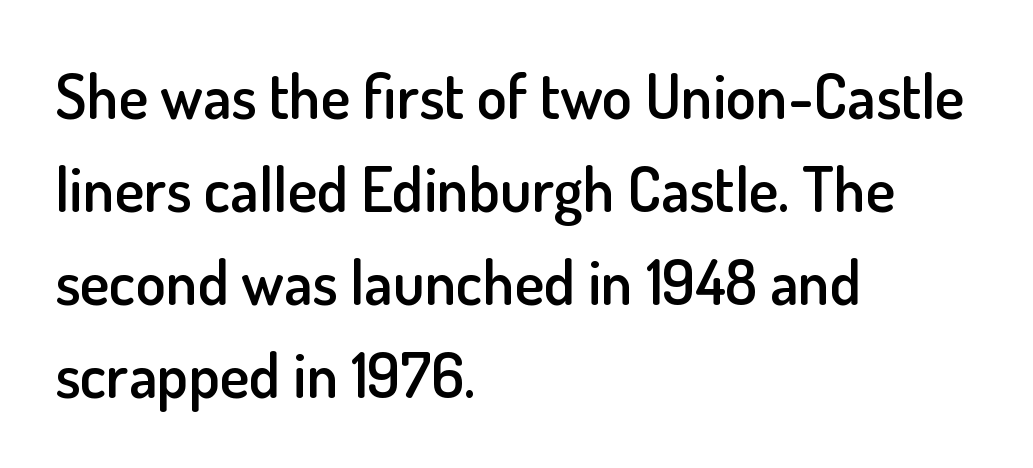
{"serif": "no", "italic": "no", "bold": "semi", "weight": "semibold", "width": "normal", "stroke_contrast": "low", "x_height": "small", "monospaced": "no", "underline": "no", "align": "left", "line_spacing": "normal", "line_spacing_ratio": 1.5, "letter_spacing": "normal", "letter_spacing_em": 0.0, "glyph_px": 62}
